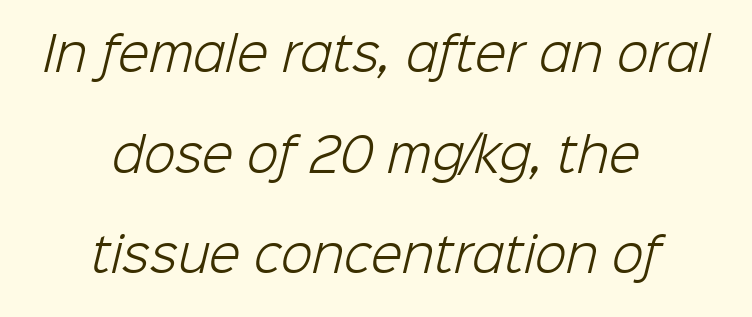
Q: Is the text bold? A: No.
Q: Is the typeface a serif or a sans-serif typeface? A: Sans-serif.
Q: Is the text underlined? A: No.
Q: How is the paragraph aligned? A: Centered.
Q: Is the spacing between letters normal or unusually wide? A: Normal.
Q: Is the spacing between lines tight, normal or loose? A: Loose.
Q: Width (condensed, normal, or wide)? A: Normal.
Q: Stroke contrast? A: Low.
Q: x-height? A: Medium.
Q: Monospaced? A: No.
